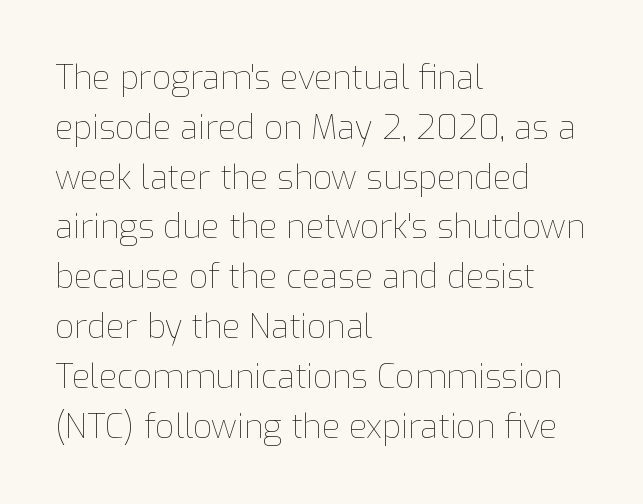
The image shows 33 px thin type, upright; set left-aligned, normal line spacing (1.51x), normal letter spacing, not underlined; low stroke contrast and a medium x-height.
